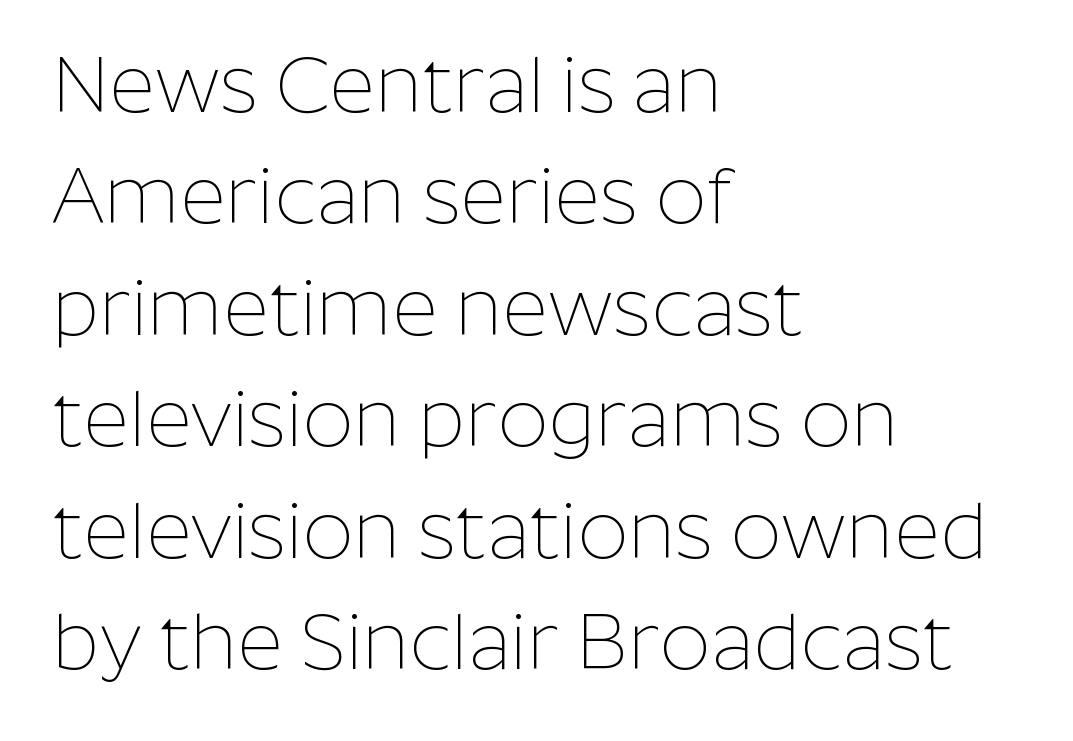
In CSS terms this would be text-align: left. A quiet, ordinary-to-light weight characterises the typeface. These lines were composed using upright roman letters. The space beneath each line is pristine and unruled.
